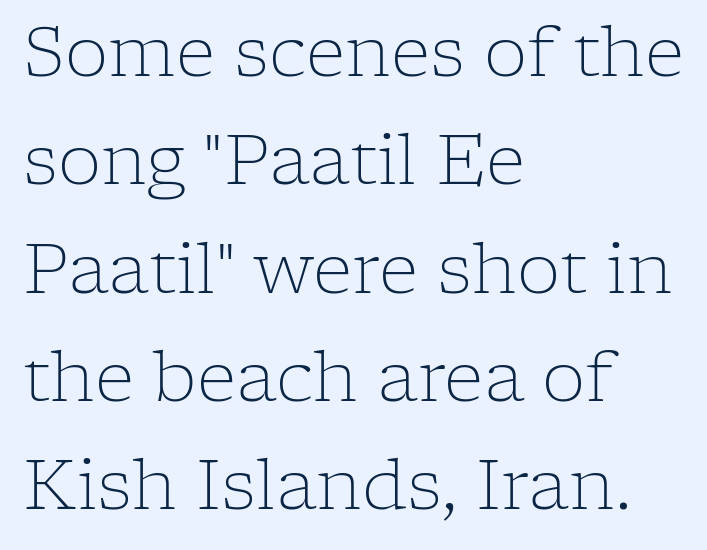
{"serif": "yes", "italic": "no", "bold": "no", "weight": "light", "width": "normal", "stroke_contrast": "low", "x_height": "medium", "monospaced": "no", "underline": "no", "align": "left", "line_spacing": "normal", "line_spacing_ratio": 1.57, "letter_spacing": "normal", "letter_spacing_em": 0.0, "glyph_px": 69}
